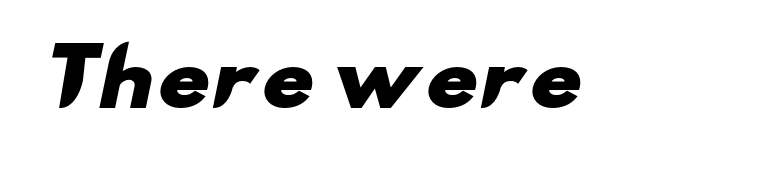
Q: Is the text bold? A: Yes.
Q: Is the typeface a serif or a sans-serif typeface? A: Sans-serif.
Q: Is the text underlined? A: No.
Q: Is the spacing between letters normal or unusually wide? A: Normal.
Q: Width (condensed, normal, or wide)? A: Wide.
Q: Stroke contrast? A: Low.
Q: x-height? A: Small.
Q: Monospaced? A: No.
